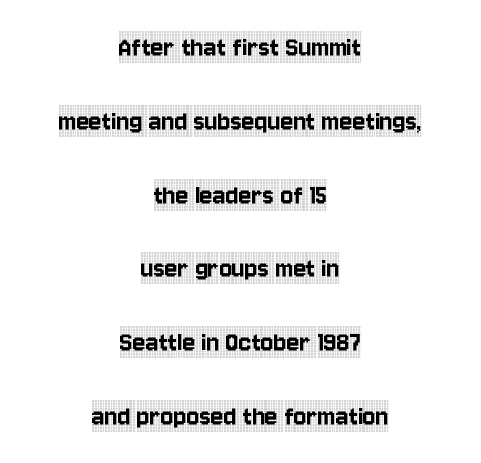
{"serif": "yes", "italic": "no", "width": "condensed", "x_height": "large", "monospaced": "no", "underline": "no", "align": "center", "line_spacing": "loose", "line_spacing_ratio": 2.46, "letter_spacing": "normal", "letter_spacing_em": 0.0, "glyph_px": 30}
